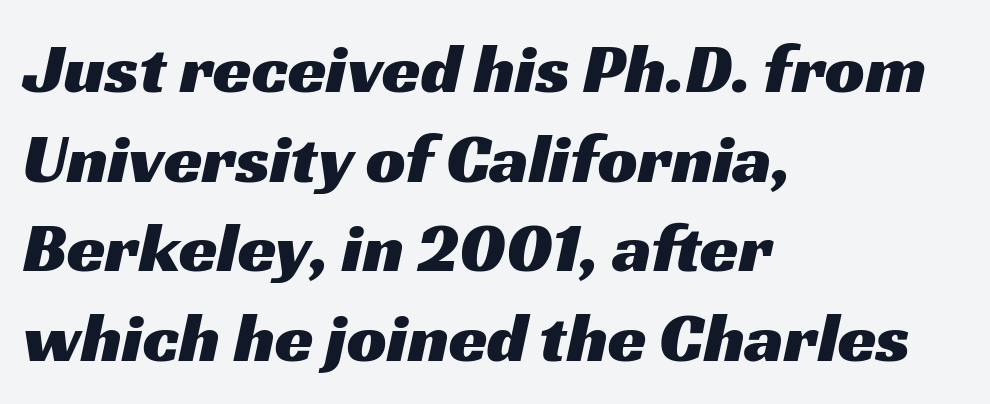
The image shows 70 px wide sans-serif type; set left-aligned, normal line spacing (1.28x), normal letter spacing, not underlined; medium stroke contrast and a medium x-height.
